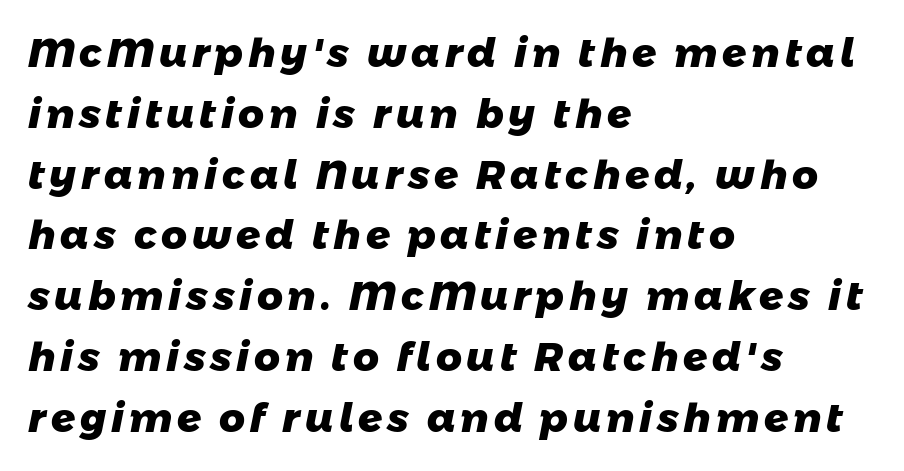
Q: Is the text bold? A: Yes.
Q: Is the typeface a serif or a sans-serif typeface? A: Sans-serif.
Q: Is the text underlined? A: No.
Q: How is the paragraph aligned? A: Left-aligned.
Q: Is the spacing between lines tight, normal or loose? A: Normal.
Q: Width (condensed, normal, or wide)? A: Normal.
Q: Stroke contrast? A: Low.
Q: x-height? A: Medium.
Q: Monospaced? A: No.
